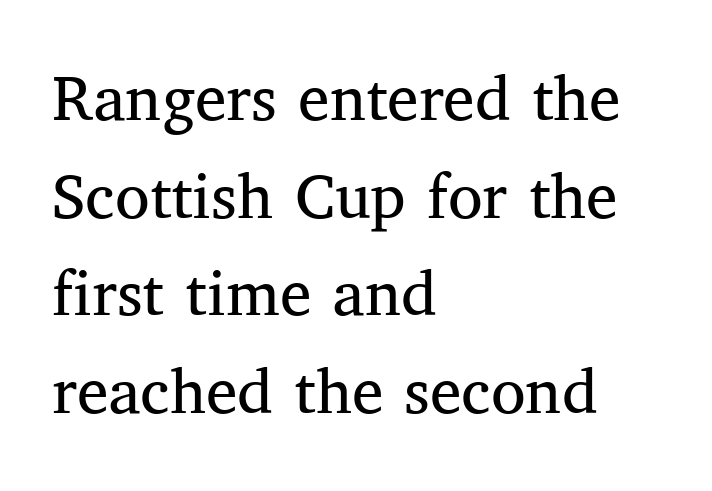
A bare baseline throughout the passage. Successive baselines arrive at the customary interval. Heft: none added — not bold. Looks like regular typesetting: each glyph gets only the width it needs. The rag falls on the right side of this text block. Spacing between characters is what you'd get straight out of the box.
